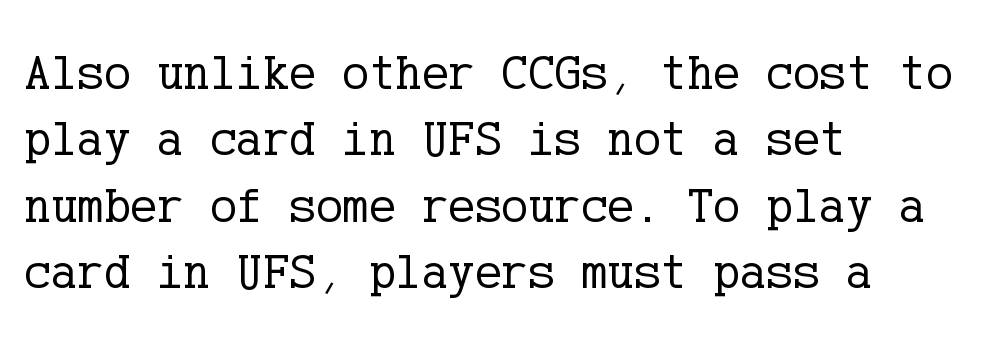
Regarding leading, the lines here are spaced in the standard way. The font is comparable to plain body text, perhaps lighter. All the whitespace from short lines collects on the right. A typesetter would label this face a serif. Is the letter spacing exaggerated? No — it looks like the ordinary default.
